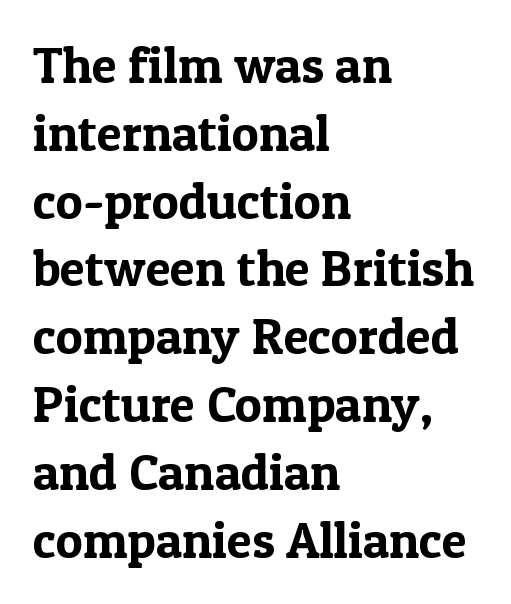
Q: Is the text italic (slanted)? A: No, it is upright.
Q: Is the typeface a serif or a sans-serif typeface? A: Serif.
Q: Is the text underlined? A: No.
Q: How is the paragraph aligned? A: Left-aligned.
Q: Is the spacing between letters normal or unusually wide? A: Normal.
Q: Is the spacing between lines tight, normal or loose? A: Normal.
Q: Width (condensed, normal, or wide)? A: Normal.
Q: x-height? A: Medium.
Q: Monospaced? A: No.
